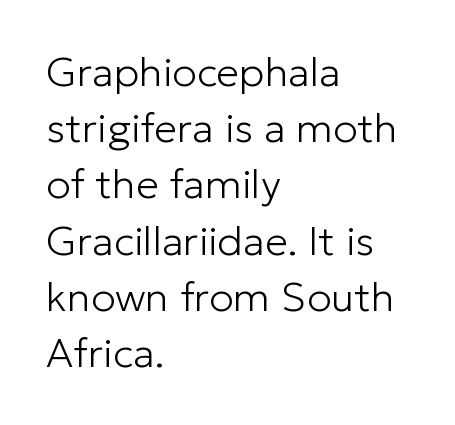
The gap between lines stays unmarked. Baseline-to-baseline distance is the conventional proportion of letter height. Typeset ragged right — the left edge is the straight one. No italicization has been applied; the sample stays upright. No extra ink here — the face is not bold.
